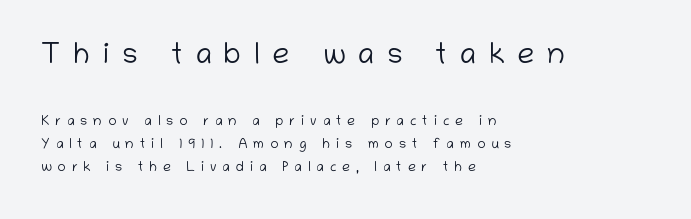
{"serif": "no", "italic": "no", "bold": "no", "weight": "light", "width": "normal", "stroke_contrast": "low", "x_height": "medium", "monospaced": "no", "underline": "no", "align": "left", "line_spacing": "normal", "line_spacing_ratio": 1.64, "letter_spacing": "wide", "letter_spacing_em": 0.42, "larger_block": "first", "size_ratio": 2.14, "glyph_px": 30}
